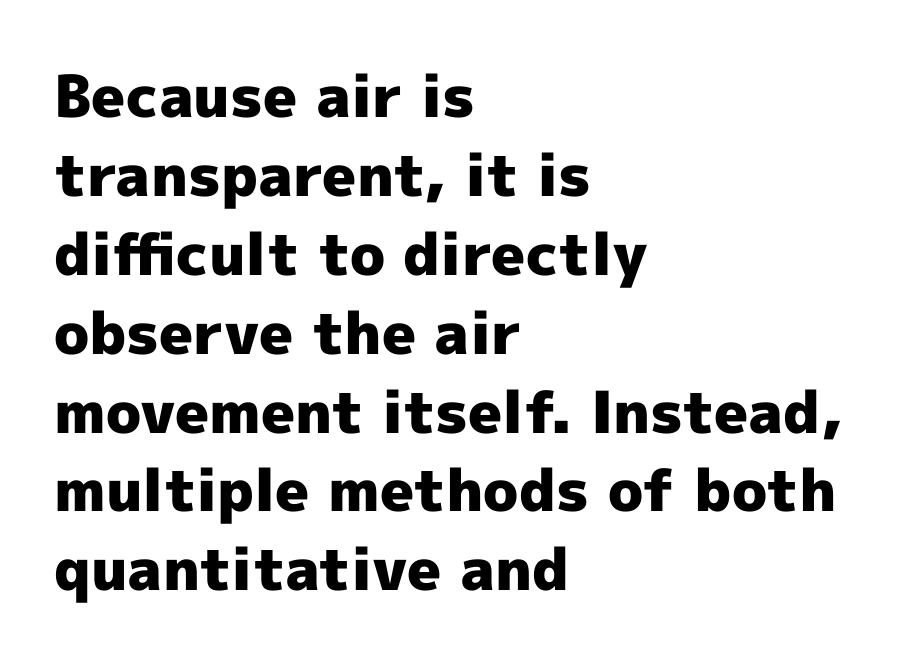
Q: Is the text bold? A: Yes.
Q: Is the text italic (slanted)? A: No, it is upright.
Q: Is the typeface a serif or a sans-serif typeface? A: Sans-serif.
Q: Is the text underlined? A: No.
Q: How is the paragraph aligned? A: Left-aligned.
Q: Is the spacing between letters normal or unusually wide? A: Normal.
Q: Is the spacing between lines tight, normal or loose? A: Normal.
Q: Width (condensed, normal, or wide)? A: Normal.
Q: x-height? A: Medium.
Q: Monospaced? A: No.
